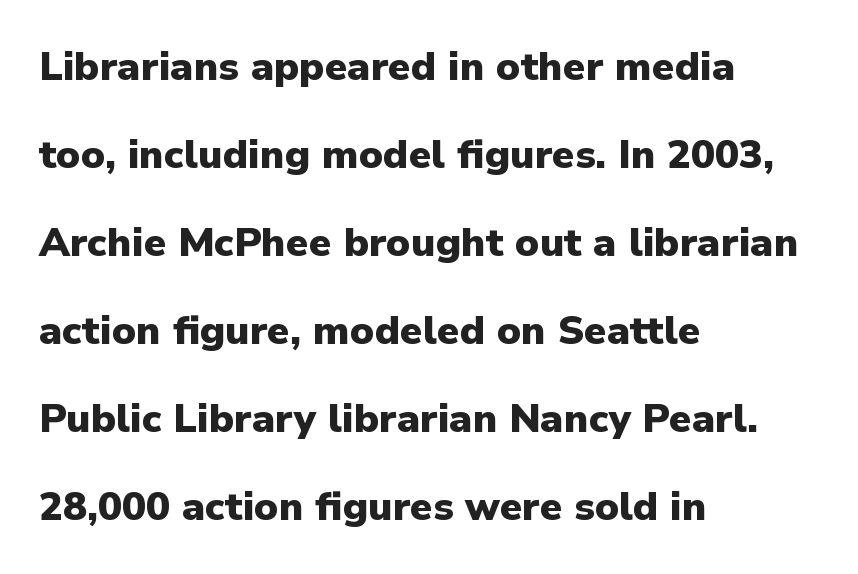
{"serif": "no", "italic": "no", "bold": "yes", "weight": "heavy", "width": "normal", "stroke_contrast": "low", "x_height": "medium", "monospaced": "no", "underline": "no", "align": "left", "line_spacing": "loose", "line_spacing_ratio": 2.2, "letter_spacing": "normal", "letter_spacing_em": 0.0, "glyph_px": 40}
